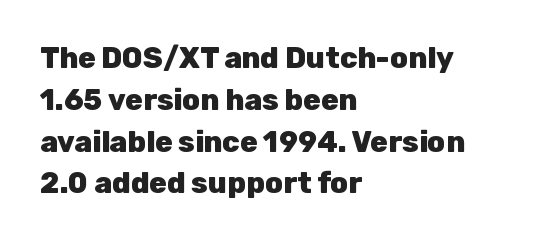
The image shows 29 px heavy sans-serif type, upright; set left-aligned, normal line spacing (1.44x), normal letter spacing, not underlined; low stroke contrast and a medium x-height.
